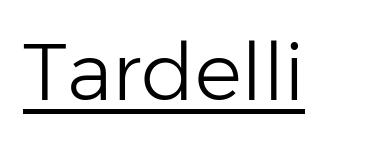
The image shows 79 px light sans-serif type, upright; set normal letter spacing, underlined; low stroke contrast and a medium x-height.
